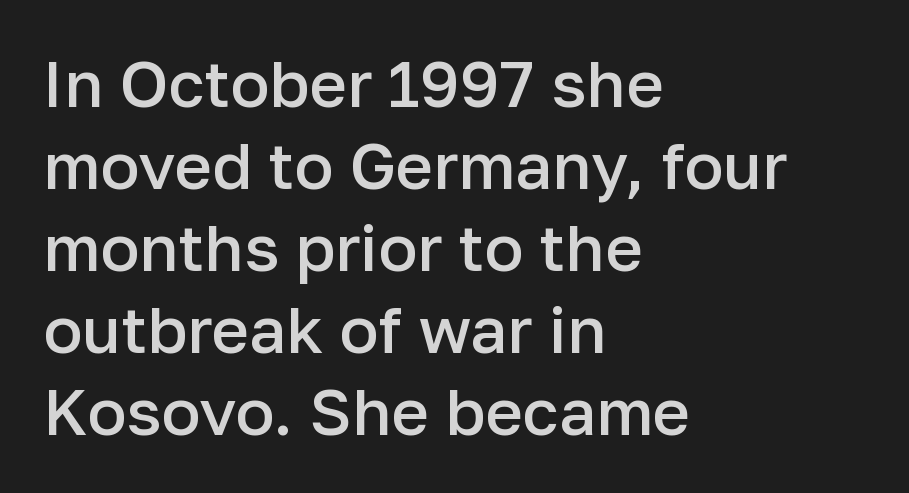
{"serif": "no", "italic": "no", "bold": "semi", "weight": "semibold", "width": "normal", "stroke_contrast": "low", "x_height": "medium", "monospaced": "no", "underline": "no", "align": "left", "line_spacing": "normal", "line_spacing_ratio": 1.26, "letter_spacing": "normal", "letter_spacing_em": 0.0, "glyph_px": 65}
